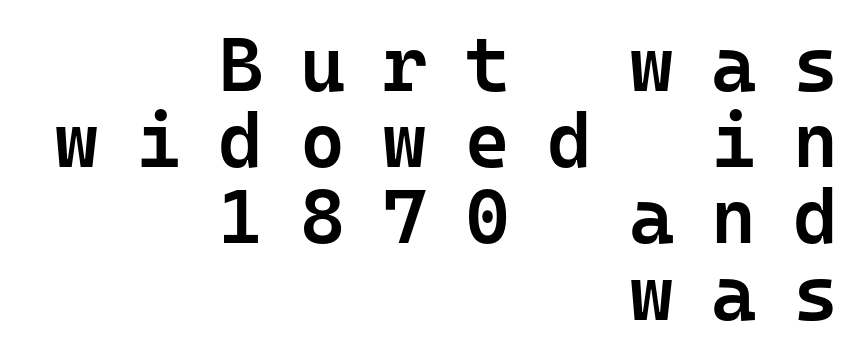
Q: Is the text bold? A: Semi-bold.
Q: Is the text italic (slanted)? A: No, it is upright.
Q: Is the typeface a serif or a sans-serif typeface? A: Sans-serif.
Q: Is the text underlined? A: No.
Q: How is the paragraph aligned? A: Right-aligned.
Q: Is the spacing between letters normal or unusually wide? A: Unusually wide.
Q: Is the spacing between lines tight, normal or loose? A: Tight.
Q: Width (condensed, normal, or wide)? A: Normal.
Q: Stroke contrast? A: Low.
Q: x-height? A: Medium.
Q: Monospaced? A: Yes.
